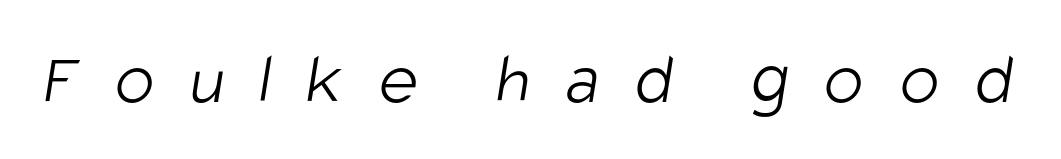
The cut favours lightness, reaching ordinary text weight at its darkest. You could not count columns in this text — the font is proportionally spaced. Typographically, this falls in the sans-serif category. Descenders are the only things crossing below the line. These lines have a slow, spaced-out rhythm from letter to letter.
